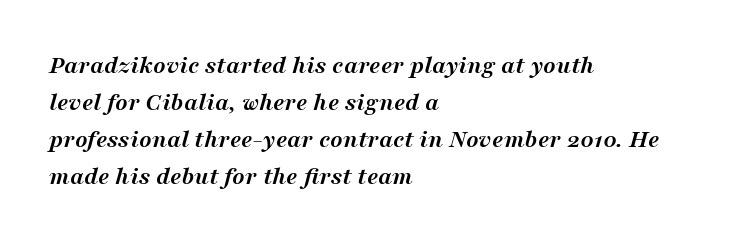
The ragged edge is on the right, which tells us the setting is flush left. The lettering tilts uniformly, giving the passage an italic look. The passage shown has conventional tracking throughout. Weight check: bold — yes, fully. Notice how descenders clear the ascenders below comfortably — that's standard leading. The string is rendered with underlining switched off.
